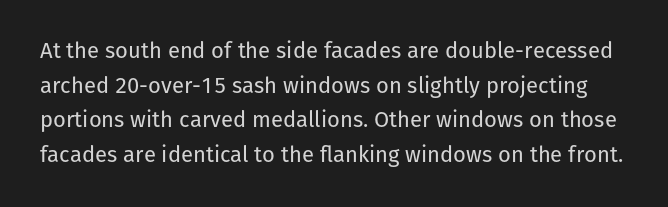
{"italic": "no", "bold": "no", "underline": "no", "line_spacing": "normal", "line_spacing_ratio": 1.57, "letter_spacing": "normal", "letter_spacing_em": 0.0, "glyph_px": 22}
